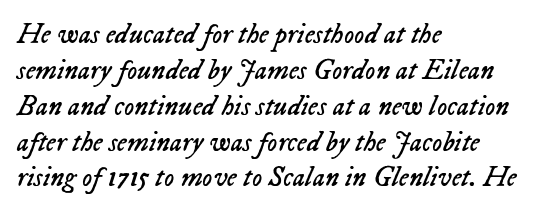
Q: Is the text bold? A: No.
Q: Is the text italic (slanted)? A: Yes, it leans right by about 23 degrees.
Q: Is the text underlined? A: No.
Q: How is the paragraph aligned? A: Left-aligned.
Q: Is the spacing between letters normal or unusually wide? A: Normal.
Q: Is the spacing between lines tight, normal or loose? A: Normal.
Q: Width (condensed, normal, or wide)? A: Normal.
Q: Stroke contrast? A: Low.
Q: x-height? A: Medium.
Q: Monospaced? A: No.
